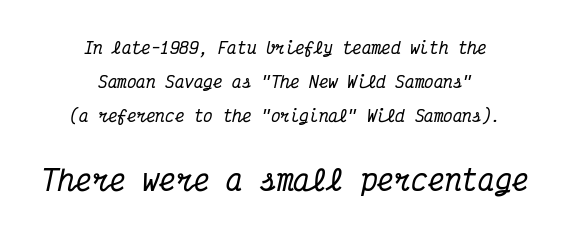
The image shows 28 px condensed serif type, italic (leaning right), monospaced; set centered, loose line spacing (2.12x), normal letter spacing, not underlined; the second (bottom) block is 1.75x larger; medium stroke contrast and a medium x-height.
